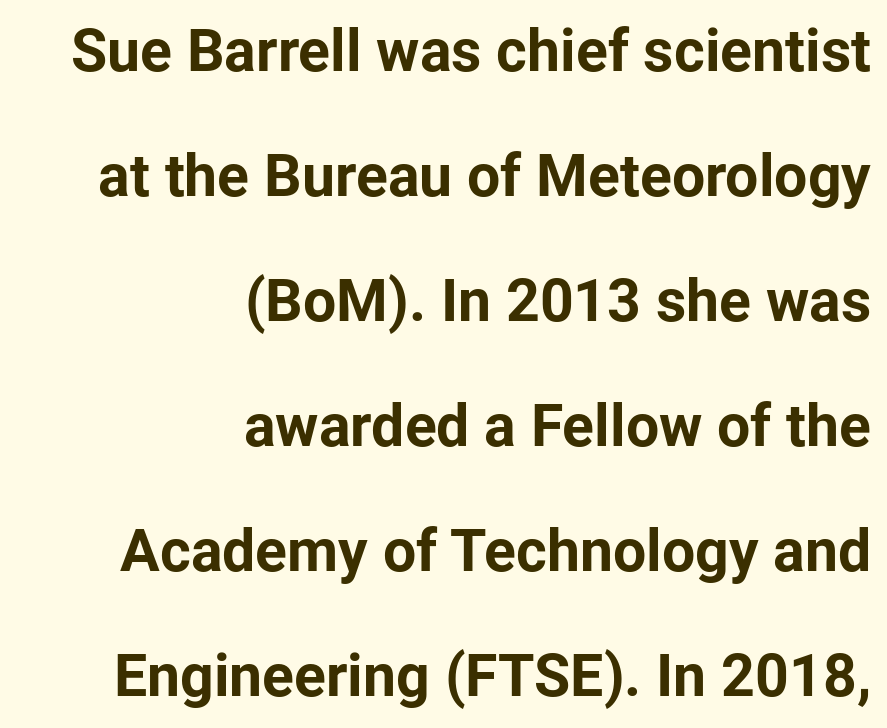
Q: Is the text bold? A: Yes.
Q: Is the text italic (slanted)? A: No, it is upright.
Q: Is the typeface a serif or a sans-serif typeface? A: Sans-serif.
Q: Is the text underlined? A: No.
Q: How is the paragraph aligned? A: Right-aligned.
Q: Is the spacing between letters normal or unusually wide? A: Normal.
Q: Is the spacing between lines tight, normal or loose? A: Loose.
Q: Width (condensed, normal, or wide)? A: Normal.
Q: Stroke contrast? A: Low.
Q: x-height? A: Medium.
Q: Monospaced? A: No.
